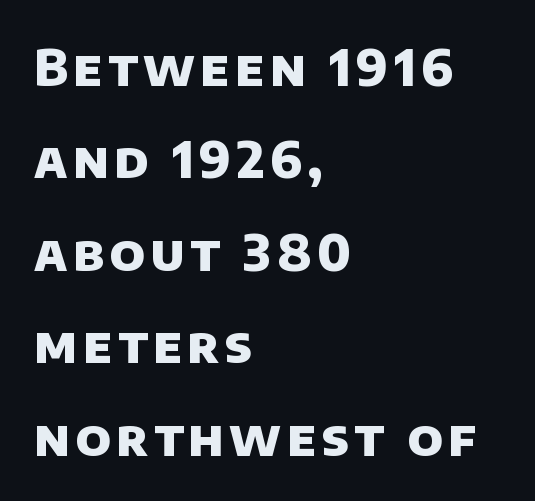
The image shows 50 px heavy sans-serif type; set left-aligned, line spacing 1.85x, not underlined; low stroke contrast and a large x-height.
